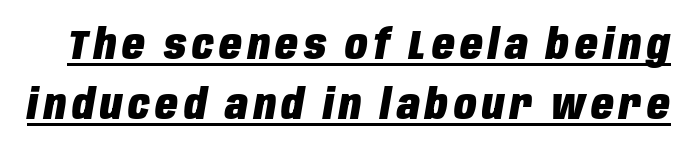
{"italic": "yes", "lean": "right", "slant_degrees": 10, "bold": "yes", "weight": "heavy", "width": "condensed", "stroke_contrast": "low", "x_height": "large", "monospaced": "no", "underline": "yes", "line_spacing": "normal", "line_spacing_ratio": 1.47, "glyph_px": 41}
